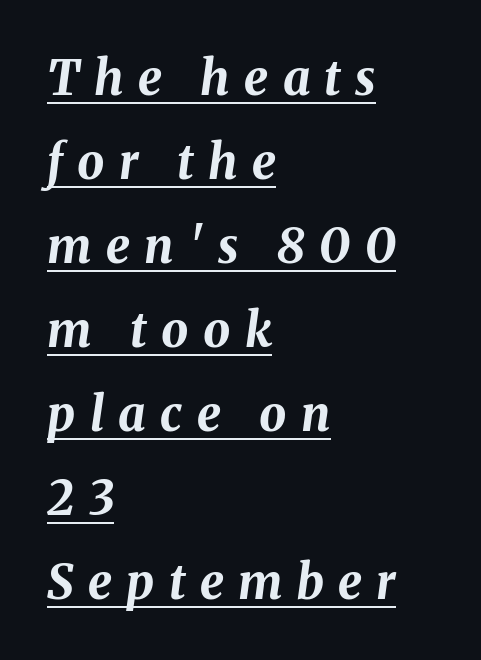
The image shows 48 px bold type, italic (leaning right); set left-aligned, line spacing 1.75x, unusually wide letter spacing (+0.3 em), underlined; medium stroke contrast and a medium x-height.
